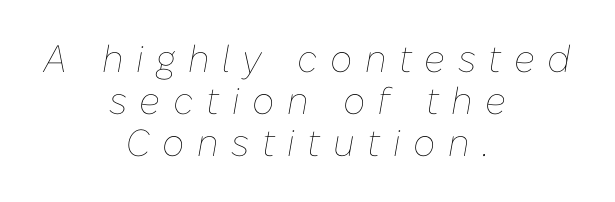
Q: Is the text bold? A: No.
Q: Is the text italic (slanted)? A: Yes, it leans right by about 10 degrees.
Q: Is the text underlined? A: No.
Q: How is the paragraph aligned? A: Centered.
Q: Is the spacing between letters normal or unusually wide? A: Unusually wide.
Q: Is the spacing between lines tight, normal or loose? A: Tight.
Q: Width (condensed, normal, or wide)? A: Normal.
Q: Stroke contrast? A: Low.
Q: x-height? A: Medium.
Q: Monospaced? A: No.
